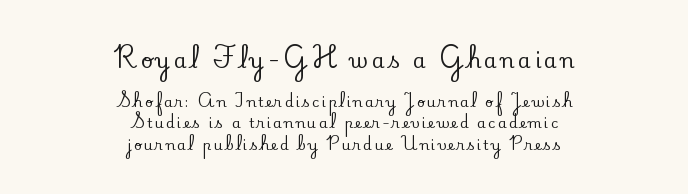
Whoever set this chose a conventional vertical rhythm. Quick note: not italic, upright. Whoever set this made the first block the dominant, larger element. The foot of each line stays bare and open. This rendering uses center alignment, leaving both contours irregular but symmetric.
